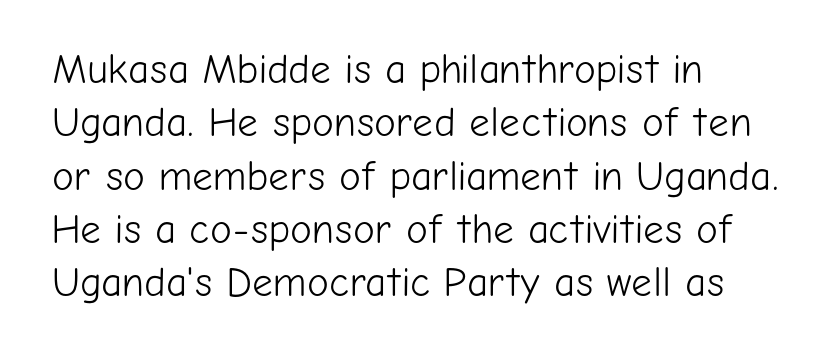
This reads as an unemphasized weight, regular at the heaviest. Notice how the passage keeps a crisp vertical edge on the left only. Evenly set lines give the paragraph a standard silhouette. No extra tracking has been applied to these lines.
